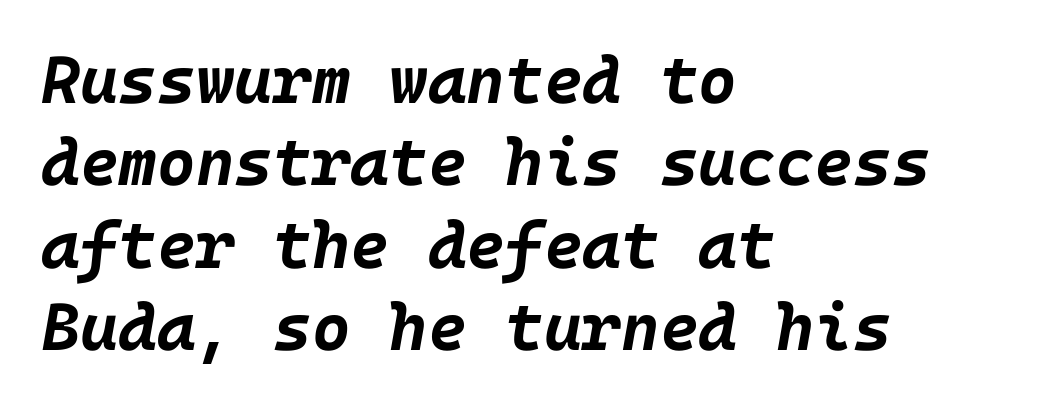
The image shows 66 px bold type, italic (leaning right); set left-aligned, normal line spacing (1.25x), normal letter spacing, not underlined; low stroke contrast and a large x-height.
